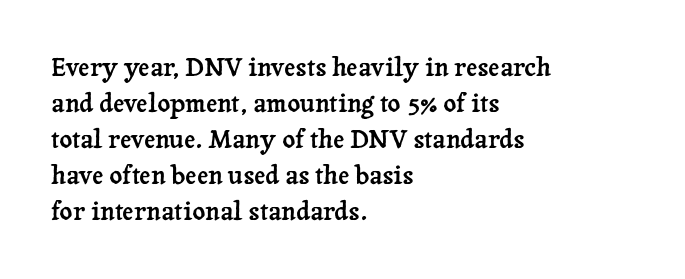
The image shows 25 px text type, upright; set left-aligned, normal line spacing (1.44x), normal letter spacing, not underlined.
